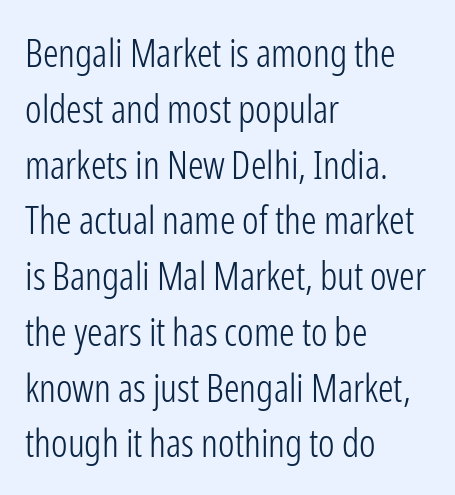
Q: Is the text bold? A: No.
Q: Is the text italic (slanted)? A: No, it is upright.
Q: Is the typeface a serif or a sans-serif typeface? A: Sans-serif.
Q: Is the text underlined? A: No.
Q: How is the paragraph aligned? A: Left-aligned.
Q: Is the spacing between letters normal or unusually wide? A: Normal.
Q: Is the spacing between lines tight, normal or loose? A: Normal.
Q: Width (condensed, normal, or wide)? A: Condensed.
Q: Stroke contrast? A: Low.
Q: x-height? A: Medium.
Q: Monospaced? A: No.
